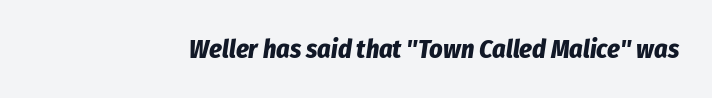
The specimen reads as italic at a glance. The space beneath each line is pristine and unruled. Is the type bold? Yes — the strokes are clearly thick and heavy. Between one letter and the next there's only the usual sliver of space.
